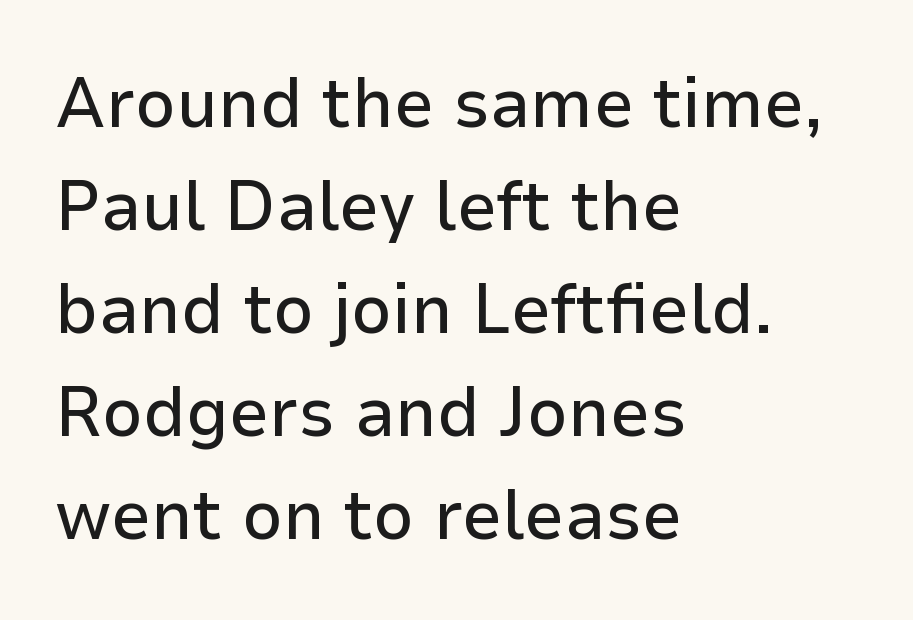
The line texture is even and compact thanks to regular tracking. Only glyphs here, with clear space below each row. Proportional: the letters do not fall into vertical columns. The rag falls on the right side of this text block. Check where the strokes stop: nothing finishes them off — pure sans.
